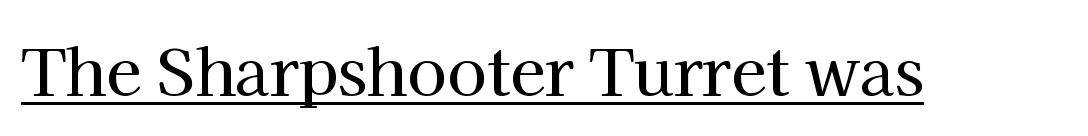
What decoration does the sample have? An underline. Each letter's strokes conclude with small projecting serifs. This sample uses plain, unmodified letter spacing. The letters stand upright; this is a roman face.
